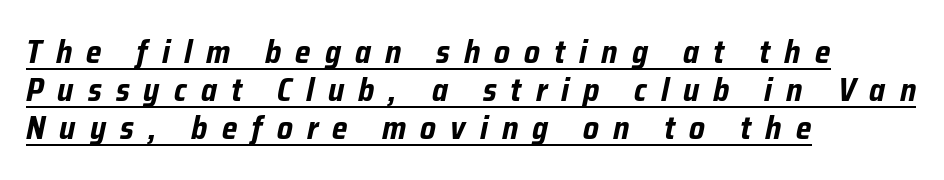
Q: Is the text bold? A: Yes.
Q: Is the text italic (slanted)? A: Yes, it leans right by about 12 degrees.
Q: Is the text underlined? A: Yes.
Q: How is the paragraph aligned? A: Left-aligned.
Q: Is the spacing between letters normal or unusually wide? A: Unusually wide.
Q: Width (condensed, normal, or wide)? A: Condensed.
Q: Stroke contrast? A: Low.
Q: x-height? A: Medium.
Q: Monospaced? A: No.
